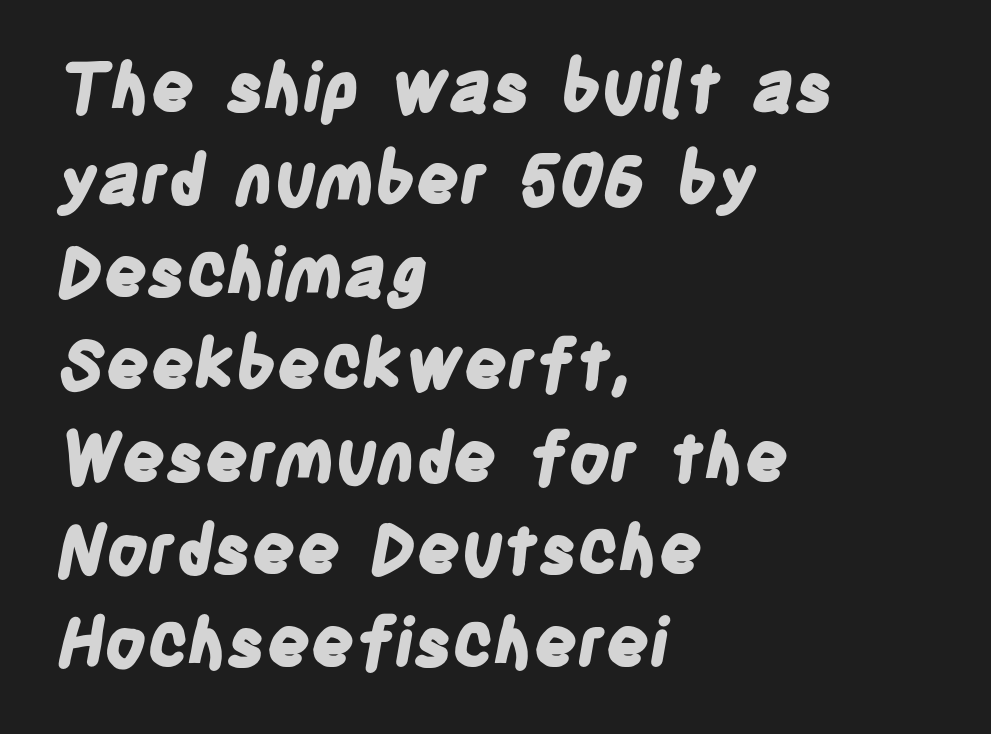
The image shows 68 px bold, condensed sans-serif type; set left-aligned, normal line spacing (1.36x), normal letter spacing, not underlined; low stroke contrast and a large x-height.
